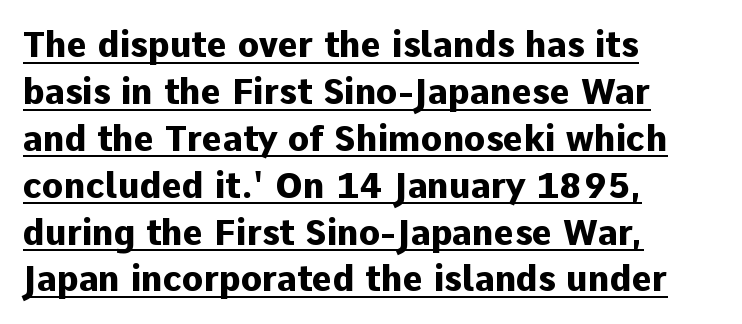
Q: Is the text bold? A: Yes.
Q: Is the text italic (slanted)? A: No, it is upright.
Q: Is the typeface a serif or a sans-serif typeface? A: Sans-serif.
Q: Is the text underlined? A: Yes.
Q: How is the paragraph aligned? A: Left-aligned.
Q: Is the spacing between letters normal or unusually wide? A: Normal.
Q: Is the spacing between lines tight, normal or loose? A: Normal.
Q: Width (condensed, normal, or wide)? A: Normal.
Q: Stroke contrast? A: Low.
Q: x-height? A: Medium.
Q: Monospaced? A: No.
